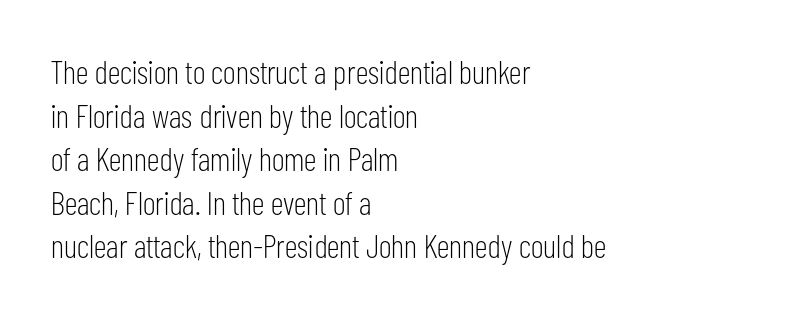
Do the characters align in a grid? No, the font is proportional. Summary of weight: not heavy and not bold. Style check: upright. In terms of letterspacing, this is plain default setting. No feet cap the strokes, marking this as sans-serif type. This sample keeps an unexceptional amount of space between lines.
